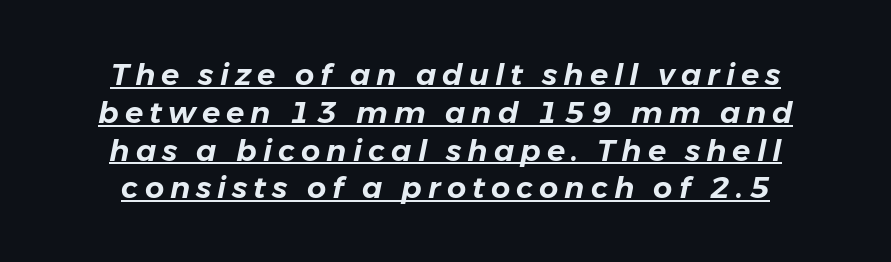
{"italic": "yes", "lean": "right", "slant_degrees": 11, "width": "normal", "stroke_contrast": "low", "x_height": "medium", "monospaced": "no", "underline": "yes", "line_spacing": "normal", "line_spacing_ratio": 1.26, "letter_spacing": "wide", "letter_spacing_em": 0.2, "glyph_px": 30}
